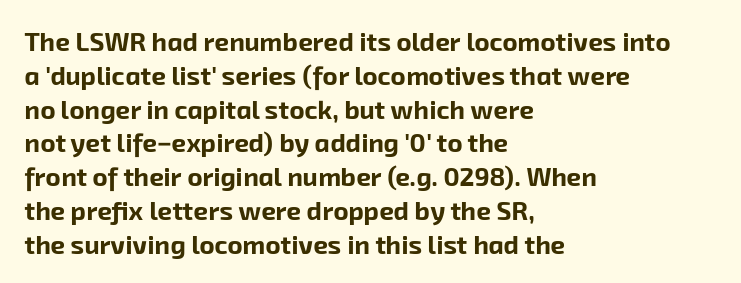
{"bold": "yes", "underline": "no", "align": "left", "line_spacing": "normal", "line_spacing_ratio": 1.3, "letter_spacing": "normal", "letter_spacing_em": 0.0, "glyph_px": 26}
